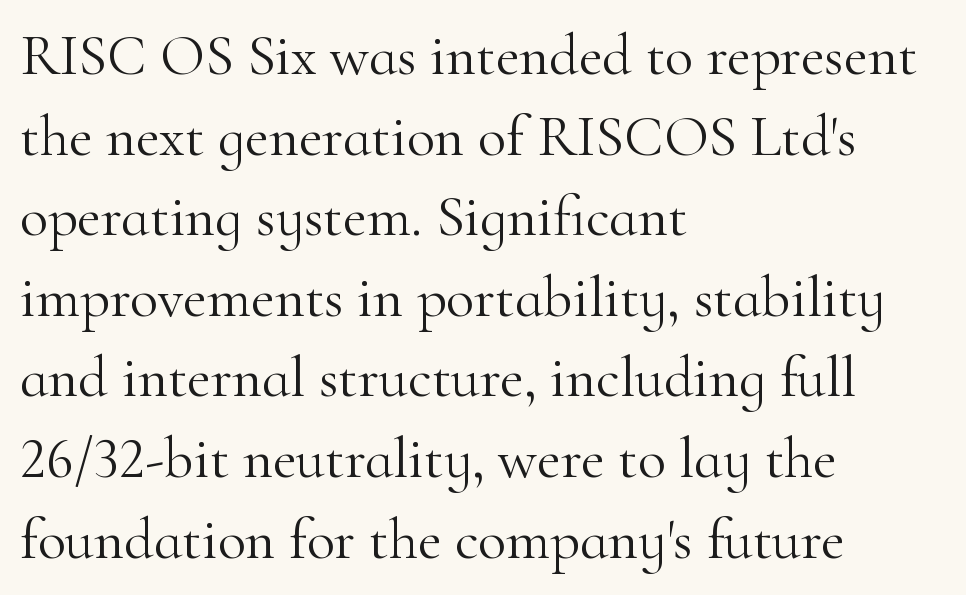
{"serif": "yes", "italic": "no", "bold": "no", "weight": "light", "width": "normal", "stroke_contrast": "high", "x_height": "small", "monospaced": "no", "underline": "no", "align": "left", "line_spacing": "normal", "line_spacing_ratio": 1.39, "letter_spacing": "normal", "letter_spacing_em": 0.0, "glyph_px": 58}
